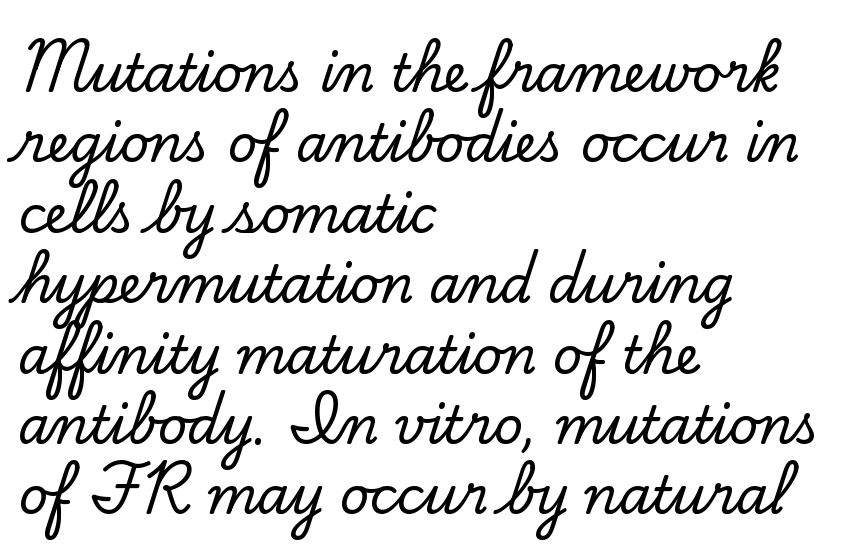
Q: Is the text italic (slanted)? A: Yes.
Q: Is the typeface a serif or a sans-serif typeface? A: Serif.
Q: Is the text underlined? A: No.
Q: How is the paragraph aligned? A: Left-aligned.
Q: Is the spacing between letters normal or unusually wide? A: Normal.
Q: Is the spacing between lines tight, normal or loose? A: Normal.
Q: Width (condensed, normal, or wide)? A: Normal.
Q: Stroke contrast? A: Low.
Q: x-height? A: Small.
Q: Monospaced? A: No.
